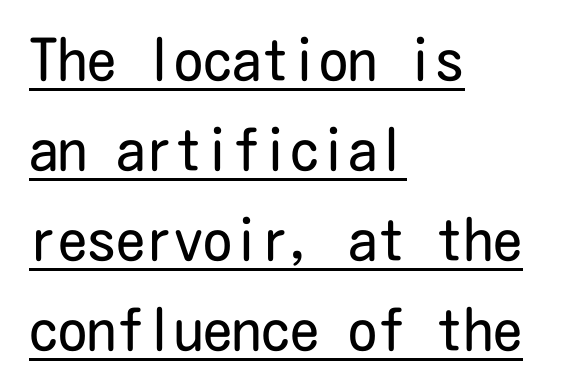
{"serif": "no", "italic": "no", "bold": "no", "weight": "regular", "width": "condensed", "stroke_contrast": "low", "x_height": "medium", "underline": "yes", "align": "left", "line_spacing": "normal", "line_spacing_ratio": 1.55, "letter_spacing": "normal", "letter_spacing_em": 0.0, "glyph_px": 58}
